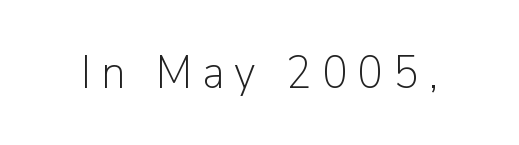
Q: Is the text bold? A: No.
Q: Is the text italic (slanted)? A: No, it is upright.
Q: Is the typeface a serif or a sans-serif typeface? A: Sans-serif.
Q: Is the text underlined? A: No.
Q: Is the spacing between letters normal or unusually wide? A: Unusually wide.
Q: Width (condensed, normal, or wide)? A: Normal.
Q: Stroke contrast? A: Low.
Q: x-height? A: Medium.
Q: Monospaced? A: No.
